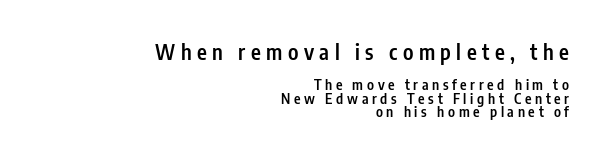
The image shows 21 px text type, upright; set right-aligned, tight line spacing (0.97x), unusually wide letter spacing (+0.26 em), not underlined; the first (top) block is 1.5x larger.
